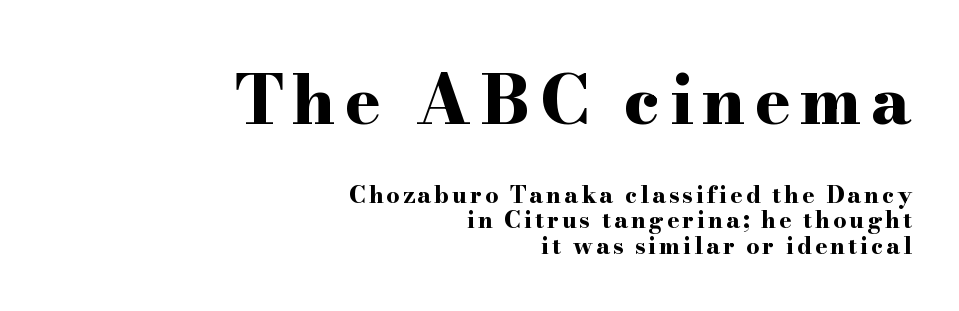
Each row of text sits above clean, open space. The letters are bold, with thick, heavy strokes. The font's upright variant was chosen for this text. This sample has the flowing, uneven cadence of proportional lettering.
